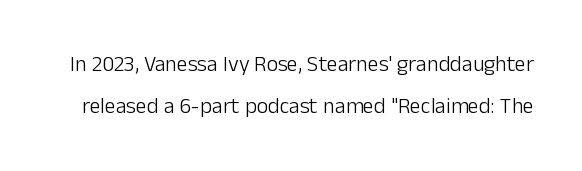
The image shows 22 px text type, upright; set loose line spacing (1.9x), normal letter spacing, not underlined.
